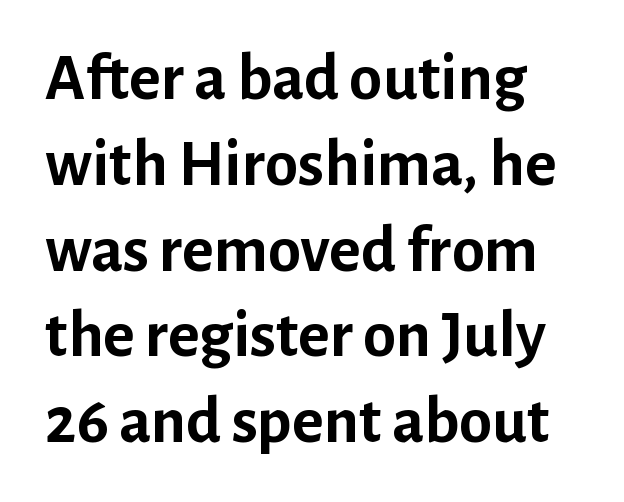
The image shows 67 px semibold sans-serif type, upright; set normal line spacing (1.28x), normal letter spacing, not underlined; low stroke contrast and a medium x-height.
